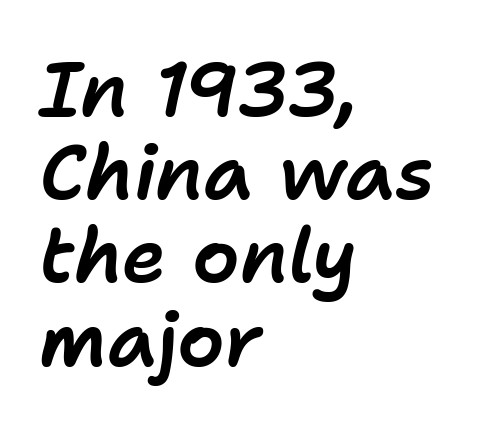
Q: Is the text italic (slanted)? A: Yes, it leans right by about 11 degrees.
Q: Is the text underlined? A: No.
Q: How is the paragraph aligned? A: Left-aligned.
Q: Is the spacing between letters normal or unusually wide? A: Normal.
Q: Is the spacing between lines tight, normal or loose? A: Tight.
Q: Width (condensed, normal, or wide)? A: Normal.
Q: Stroke contrast? A: Low.
Q: x-height? A: Medium.
Q: Monospaced? A: No.
